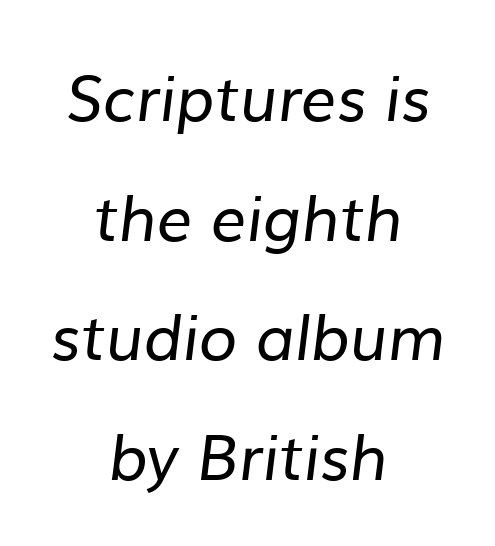
A great deal of white space separates one row of letters from the next. A typesetter would call this proportional, since set widths differ per character. Casual observation: everything's sitting right in the middle. The font sits on the lighter half of the weight spectrum, regular included. Each letter's strokes conclude bluntly, with no projecting serifs. The letterforms sit shoulder to shoulder at normal distance.
